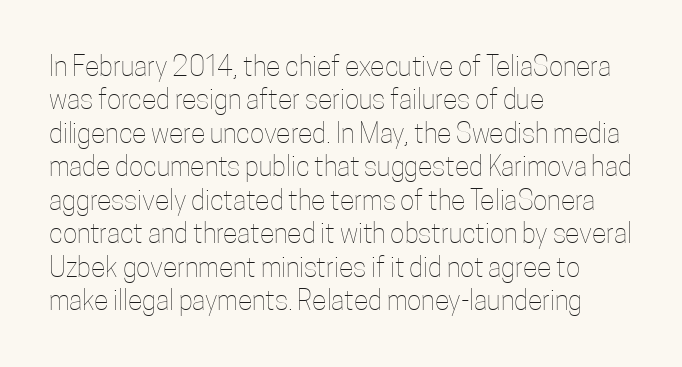
No letter is thick-stroked: the sample isn't bold. This rendering leaves character spacing at its baseline value. A bare baseline throughout the passage. Line beginnings align vertically; line endings do not. This sample uses an upright cut, with every glyph sitting square on the baseline.
